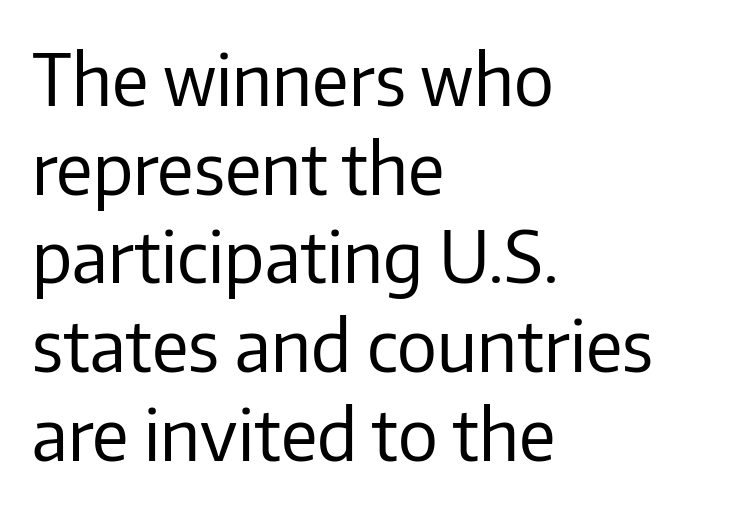
The image shows 71 px regular-weight sans-serif type, upright; set left-aligned, normal line spacing (1.25x), normal letter spacing, not underlined; low stroke contrast and a medium x-height.
